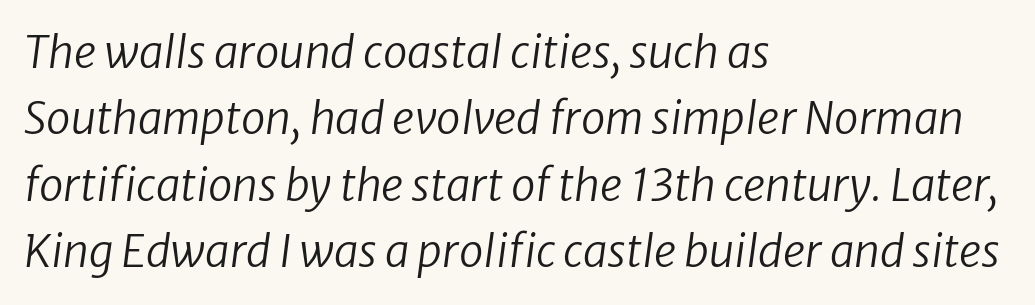
{"italic": "yes", "lean": "right", "slant_degrees": 8, "bold": "no", "weight": "regular", "width": "normal", "stroke_contrast": "low", "x_height": "medium", "monospaced": "no", "underline": "no", "align": "left", "line_spacing": "normal", "line_spacing_ratio": 1.51, "letter_spacing": "normal", "letter_spacing_em": 0.0, "glyph_px": 44}
